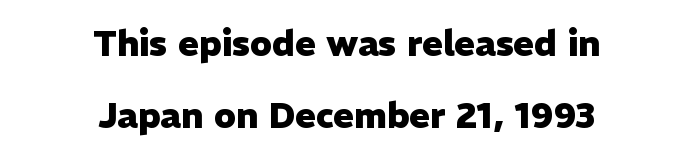
The image shows 35 px heavy sans-serif type, upright; set centered, loose line spacing (2.05x), normal letter spacing, not underlined; low stroke contrast and a medium x-height.
